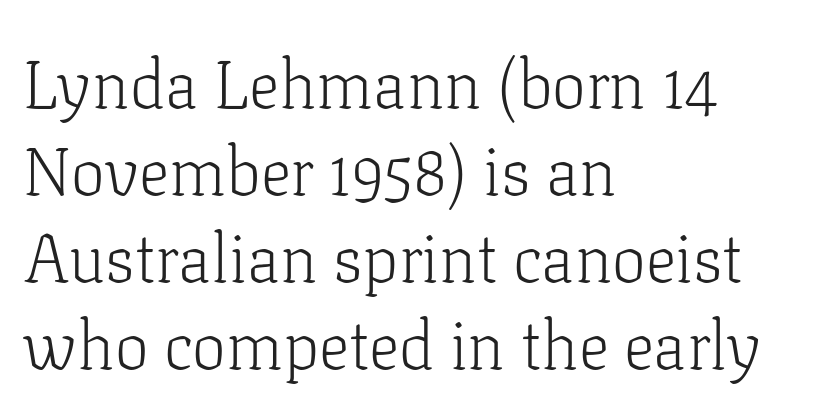
Q: Is the text bold? A: No.
Q: Is the text italic (slanted)? A: No, it is upright.
Q: Is the typeface a serif or a sans-serif typeface? A: Serif.
Q: Is the text underlined? A: No.
Q: How is the paragraph aligned? A: Left-aligned.
Q: Is the spacing between letters normal or unusually wide? A: Normal.
Q: Is the spacing between lines tight, normal or loose? A: Normal.
Q: Width (condensed, normal, or wide)? A: Normal.
Q: Stroke contrast? A: Low.
Q: x-height? A: Medium.
Q: Monospaced? A: No.
